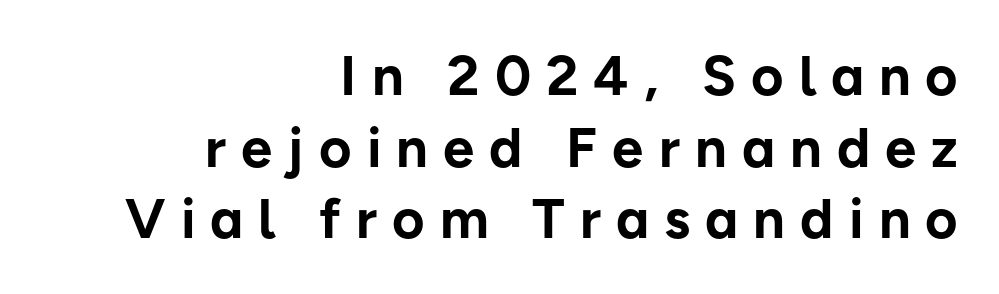
Q: Is the text bold? A: Yes.
Q: Is the text italic (slanted)? A: No, it is upright.
Q: Is the typeface a serif or a sans-serif typeface? A: Sans-serif.
Q: Is the text underlined? A: No.
Q: How is the paragraph aligned? A: Right-aligned.
Q: Is the spacing between letters normal or unusually wide? A: Unusually wide.
Q: Is the spacing between lines tight, normal or loose? A: Normal.
Q: Width (condensed, normal, or wide)? A: Normal.
Q: Stroke contrast? A: Low.
Q: x-height? A: Medium.
Q: Monospaced? A: No.
